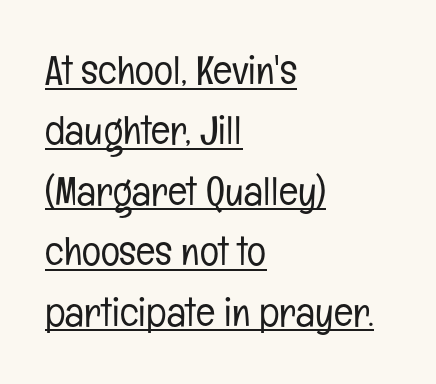
{"serif": "no", "italic": "no", "bold": "no", "weight": "light", "width": "condensed", "stroke_contrast": "low", "x_height": "medium", "monospaced": "no", "underline": "yes", "align": "left", "line_spacing": "normal", "line_spacing_ratio": 1.51, "letter_spacing": "normal", "letter_spacing_em": 0.0, "glyph_px": 40}
